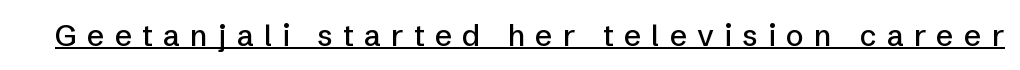
It's the straight-up-and-down kind of type. Is this a fixed-width face? No — the glyphs have proportional, varying widths. This sample uses a sans-serif face. Like a heading marked for emphasis, these lines bear an underscore. How are the letters spaced? Widely, with obvious added tracking.
